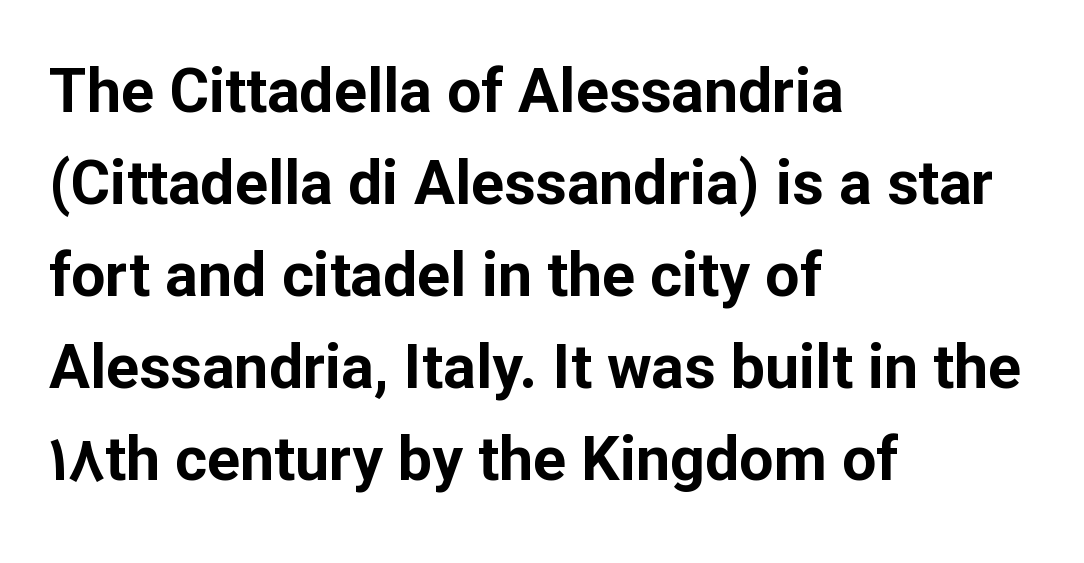
Q: Is the text bold? A: Yes.
Q: Is the text italic (slanted)? A: No, it is upright.
Q: Is the typeface a serif or a sans-serif typeface? A: Sans-serif.
Q: Is the text underlined? A: No.
Q: How is the paragraph aligned? A: Left-aligned.
Q: Is the spacing between letters normal or unusually wide? A: Normal.
Q: Is the spacing between lines tight, normal or loose? A: Normal.
Q: Width (condensed, normal, or wide)? A: Normal.
Q: Stroke contrast? A: Low.
Q: x-height? A: Medium.
Q: Monospaced? A: No.
